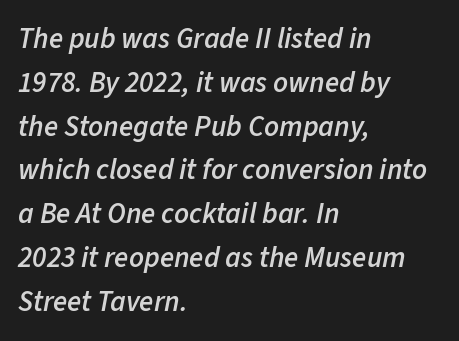
Q: Is the text bold? A: Semi-bold.
Q: Is the text italic (slanted)? A: Yes, it leans right by about 11 degrees.
Q: Is the text underlined? A: No.
Q: How is the paragraph aligned? A: Left-aligned.
Q: Is the spacing between letters normal or unusually wide? A: Normal.
Q: Is the spacing between lines tight, normal or loose? A: Normal.
Q: Width (condensed, normal, or wide)? A: Normal.
Q: Stroke contrast? A: Low.
Q: x-height? A: Medium.
Q: Monospaced? A: No.
